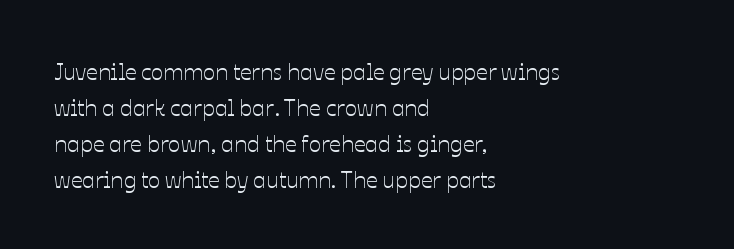
{"italic": "no", "underline": "no", "align": "left", "line_spacing": "normal", "line_spacing_ratio": 1.56, "letter_spacing": "normal", "letter_spacing_em": 0.0, "glyph_px": 23}
